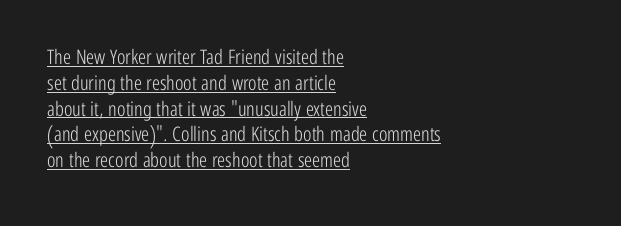
Casual observation: everything's shoved over to the left. Descenders here cross a horizontal rule under the line. This is the regular roman posture of the typeface. The letterforms sit shoulder to shoulder at normal distance.
